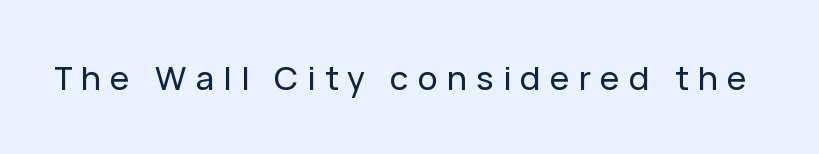
Q: Is the text italic (slanted)? A: No, it is upright.
Q: Is the typeface a serif or a sans-serif typeface? A: Sans-serif.
Q: Is the text underlined? A: No.
Q: Is the spacing between letters normal or unusually wide? A: Unusually wide.
Q: Width (condensed, normal, or wide)? A: Normal.
Q: Stroke contrast? A: Low.
Q: x-height? A: Medium.
Q: Monospaced? A: No.
